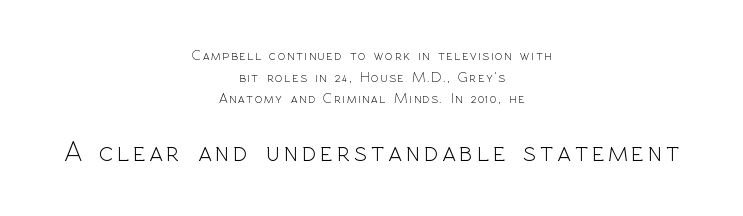
{"serif": "no", "italic": "no", "bold": "no", "weight": "light", "width": "normal", "x_height": "medium", "monospaced": "no", "underline": "no", "align": "center", "line_spacing": "normal", "line_spacing_ratio": 1.55, "larger_block": "second", "size_ratio": 2.07, "glyph_px": 29}
